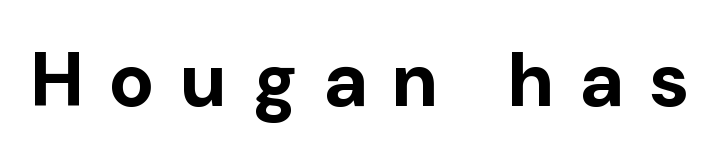
Q: Is the text bold? A: Yes.
Q: Is the text italic (slanted)? A: No, it is upright.
Q: Is the typeface a serif or a sans-serif typeface? A: Sans-serif.
Q: Is the text underlined? A: No.
Q: Is the spacing between letters normal or unusually wide? A: Unusually wide.
Q: Width (condensed, normal, or wide)? A: Normal.
Q: Stroke contrast? A: Low.
Q: x-height? A: Medium.
Q: Monospaced? A: No.
